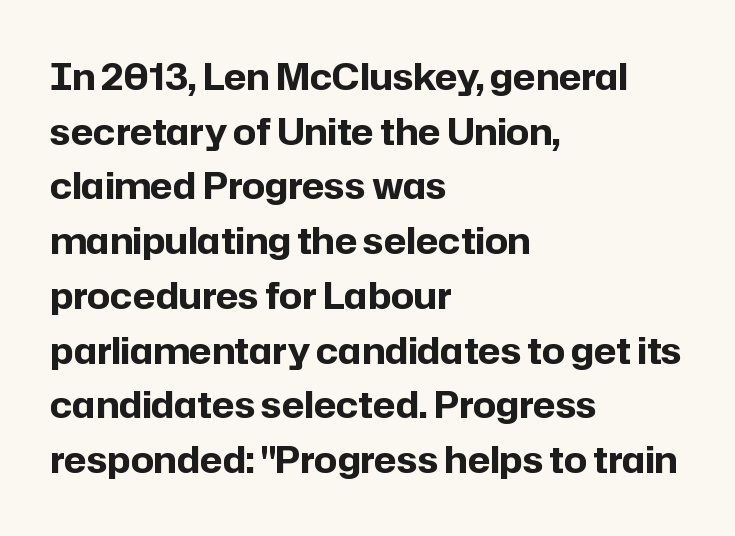
A student would call this left alignment; a typographer would say flush left, rag right. This sample has the flowing, uneven cadence of proportional lettering. The leading is moderate, giving the passage an even texture. The passage shown has conventional tracking throughout. Rendered with straight, roman letterforms.
